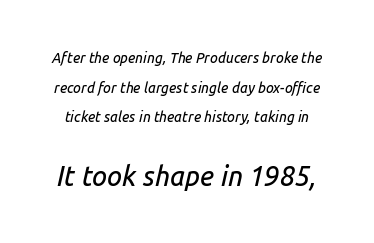
Notice the wide empty band between every row — that's loose leading. Characters are canted at an angle relative to the baseline's perpendicular. Letters rest on an invisible, unmarked baseline. This sample uses plain, unmodified letter spacing.
